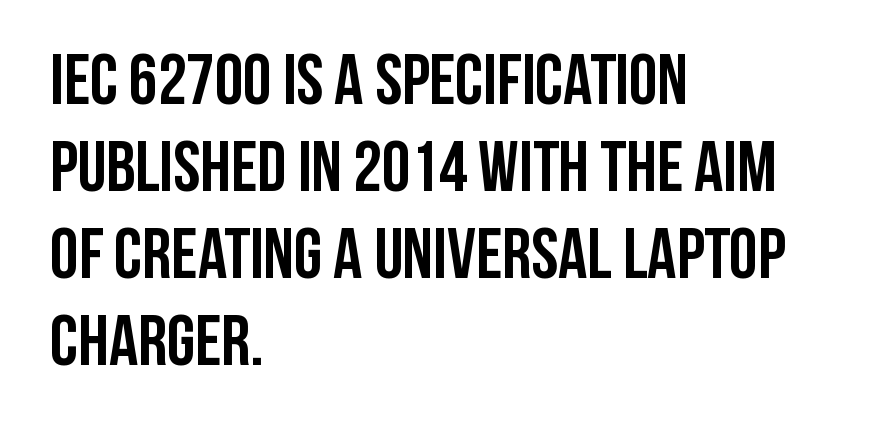
Q: Is the text bold? A: Yes.
Q: Is the text italic (slanted)? A: No, it is upright.
Q: Is the typeface a serif or a sans-serif typeface? A: Sans-serif.
Q: Is the text underlined? A: No.
Q: How is the paragraph aligned? A: Left-aligned.
Q: Is the spacing between letters normal or unusually wide? A: Normal.
Q: Width (condensed, normal, or wide)? A: Condensed.
Q: Stroke contrast? A: Low.
Q: x-height? A: Large.
Q: Monospaced? A: No.
